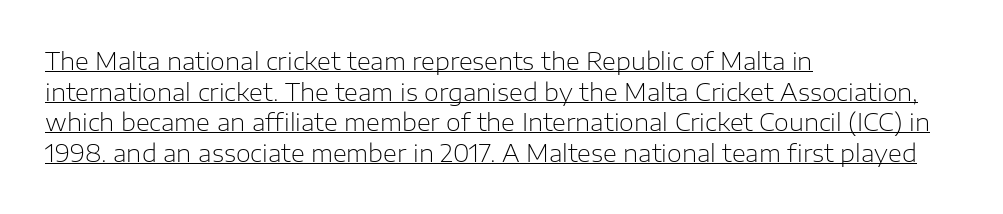
{"italic": "no", "bold": "no", "underline": "yes", "align": "left", "line_spacing": "normal", "line_spacing_ratio": 1.28, "letter_spacing": "normal", "letter_spacing_em": 0.0, "glyph_px": 24}
